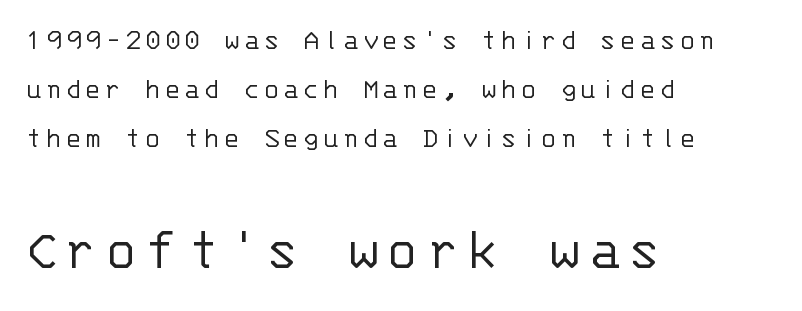
{"serif": "no", "italic": "no", "bold": "no", "weight": "light", "width": "normal", "stroke_contrast": "low", "x_height": "large", "monospaced": "yes", "underline": "no", "align": "left", "line_spacing": "normal", "line_spacing_ratio": 1.64, "larger_block": "second", "size_ratio": 2.03, "glyph_px": 61}
